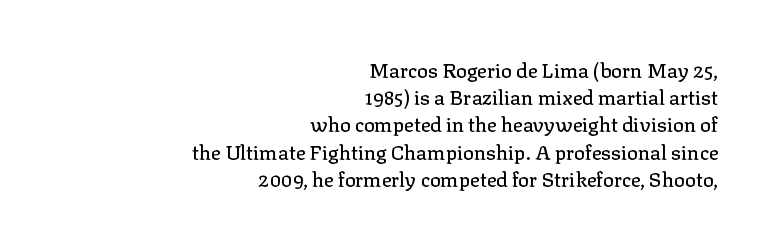
Honestly, the row spacing looks completely unremarkable. It's the straight-up-and-down kind of type. Right-aligned paragraph, ragged on the left. The letters sit at their default tracking, neither squeezed nor spread. Just letters on the line, the space beneath them empty.
